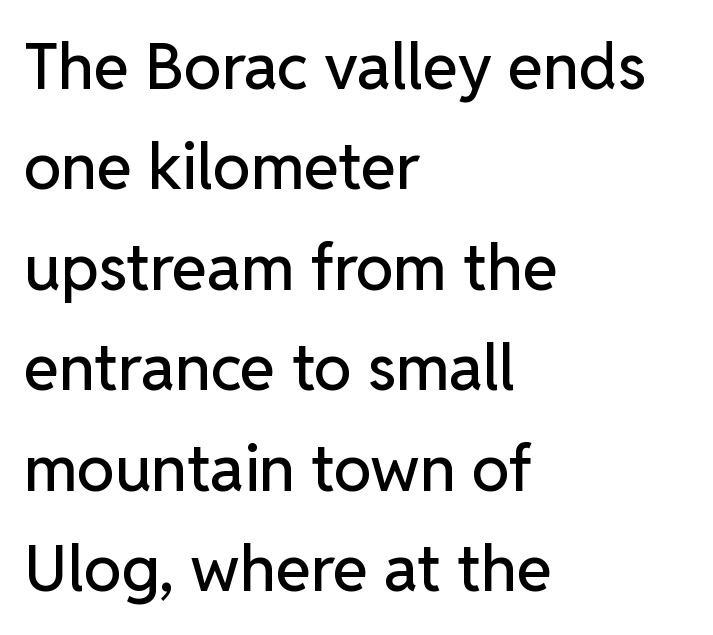
Q: Is the text italic (slanted)? A: No, it is upright.
Q: Is the typeface a serif or a sans-serif typeface? A: Sans-serif.
Q: Is the text underlined? A: No.
Q: How is the paragraph aligned? A: Left-aligned.
Q: Is the spacing between letters normal or unusually wide? A: Normal.
Q: Is the spacing between lines tight, normal or loose? A: Normal.
Q: Width (condensed, normal, or wide)? A: Normal.
Q: Stroke contrast? A: Low.
Q: x-height? A: Medium.
Q: Monospaced? A: No.
